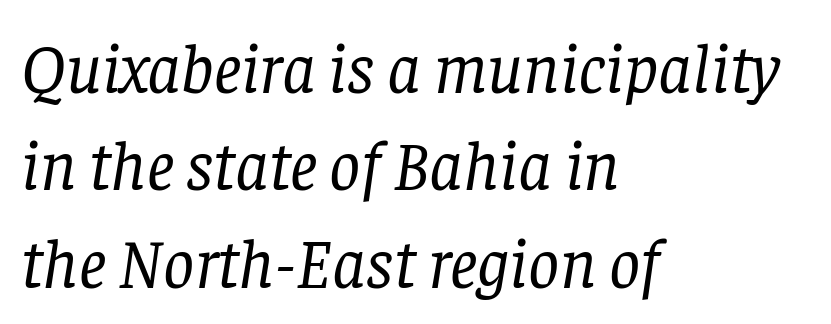
A quiet, ordinary-to-light weight characterises the typeface. Varying glyph widths throughout — classic text-font behaviour. Little horizontal feet cap the strokes, marking this as serif type. Each line starts at the same left margin while the right side varies. The lettering tilts uniformly, giving the passage an italic look. Observe the ordinary spacing: letters are neighbours, not strangers.
